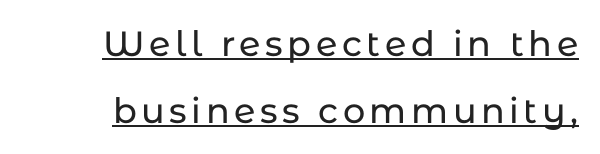
Q: Is the text italic (slanted)? A: No, it is upright.
Q: Is the typeface a serif or a sans-serif typeface? A: Sans-serif.
Q: Is the text underlined? A: Yes.
Q: Is the spacing between lines tight, normal or loose? A: Loose.
Q: Width (condensed, normal, or wide)? A: Normal.
Q: Stroke contrast? A: Low.
Q: x-height? A: Medium.
Q: Monospaced? A: No.
